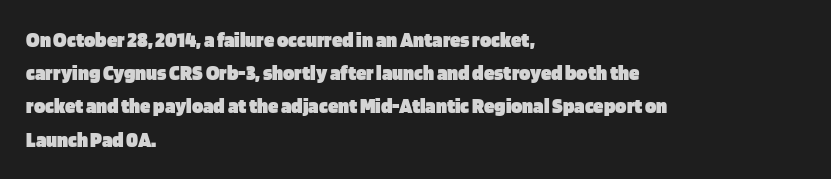
{"italic": "no", "bold": "yes", "underline": "no", "align": "left", "line_spacing": "normal", "line_spacing_ratio": 1.58, "letter_spacing": "normal", "letter_spacing_em": 0.0, "glyph_px": 21}
